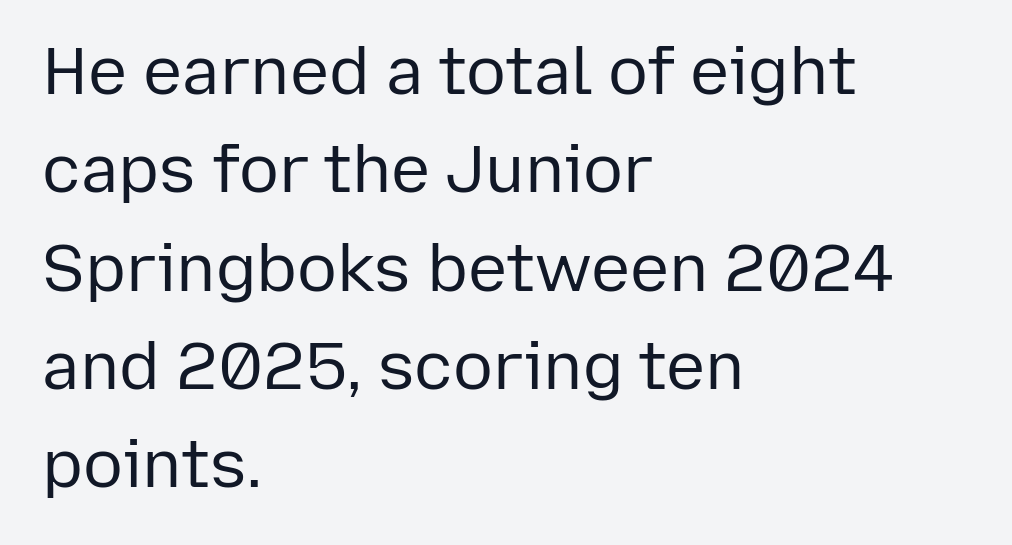
{"serif": "no", "italic": "no", "bold": "no", "weight": "regular", "width": "normal", "stroke_contrast": "low", "x_height": "medium", "monospaced": "no", "underline": "no", "align": "left", "line_spacing": "normal", "line_spacing_ratio": 1.49, "letter_spacing": "normal", "letter_spacing_em": 0.0, "glyph_px": 66}
